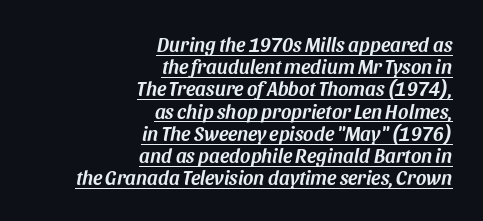
The image shows 20 px text type, italic (leaning right); set right-aligned, tight line spacing (1.11x), normal letter spacing, underlined.
